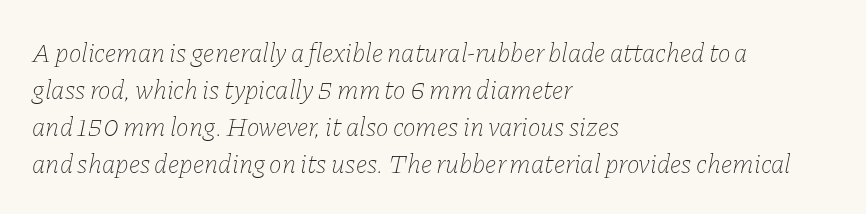
This rendering uses left alignment, leaving the right contour irregular. The type is set solid horizontally, with unmodified tracking. Compared with a typical body face, this is equally light or lighter still. The foot of each line stays bare and open. Looking at the ascenders, they clearly lean.
